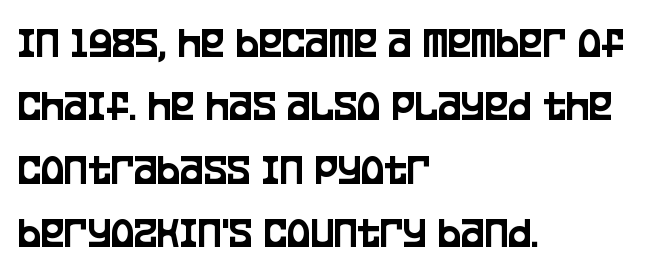
The image shows 44 px condensed sans-serif type, upright; set left-aligned, normal line spacing (1.44x), normal letter spacing, not underlined; low stroke contrast and a large x-height.
